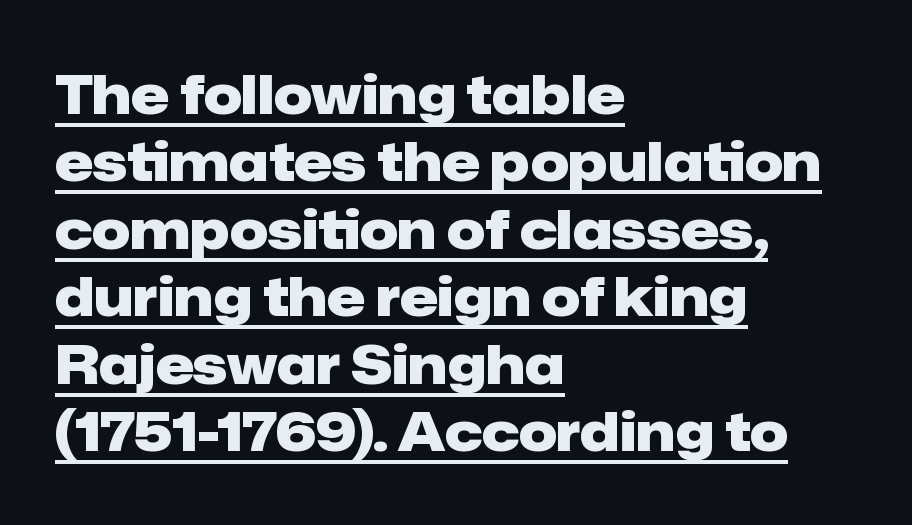
Q: Is the text bold? A: Yes.
Q: Is the text italic (slanted)? A: No, it is upright.
Q: Is the typeface a serif or a sans-serif typeface? A: Sans-serif.
Q: Is the text underlined? A: Yes.
Q: How is the paragraph aligned? A: Left-aligned.
Q: Is the spacing between letters normal or unusually wide? A: Normal.
Q: Is the spacing between lines tight, normal or loose? A: Normal.
Q: Width (condensed, normal, or wide)? A: Normal.
Q: Stroke contrast? A: Low.
Q: x-height? A: Medium.
Q: Monospaced? A: No.
